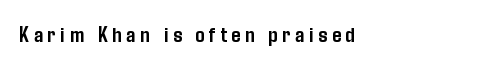
The image shows 23 px bold type, upright; set unusually wide letter spacing (+0.2 em), not underlined.
